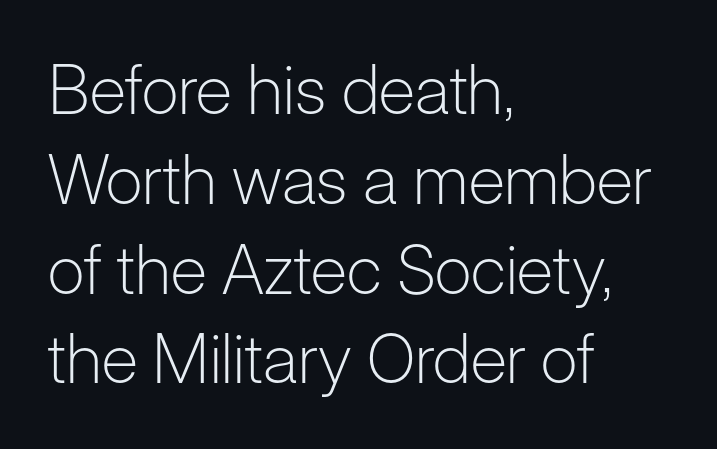
How are the letters spaced? Ordinarily, with no added tracking. The line-height multiplier appears to be the usual default. When letters stand straight like this, we call the style roman or upright. On a weight scale, this lands at 450 or below.
